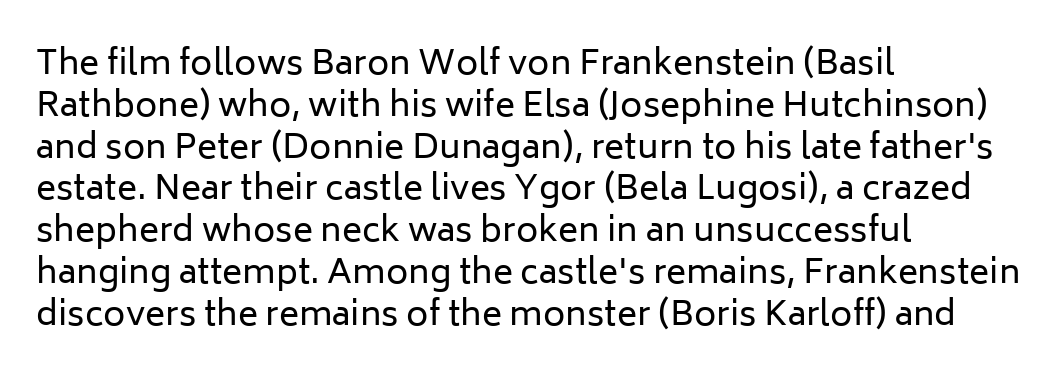
The letters advance in unequal steps, a hallmark of proportional type. Every row of glyphs begins at an identical x-position on the left. Beneath every word, the page is bare. The type sits square on the baseline with zero lean. The font sits on the lighter half of the weight spectrum, regular included. Nope, no serifs anywhere on these letters.
